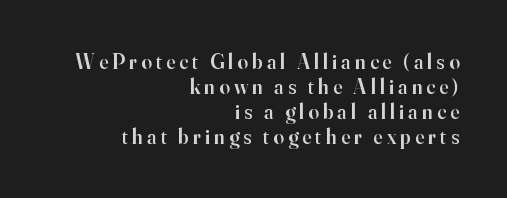
The image shows 21 px text type, upright; set right-aligned, line spacing 1.19x, not underlined.
